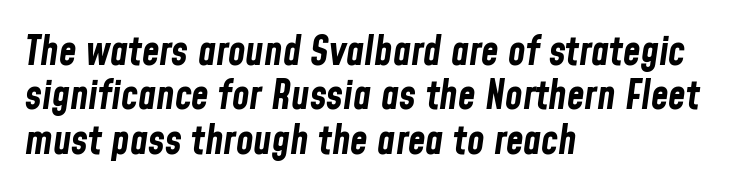
The image shows 40 px bold, condensed type, italic (leaning right); set left-aligned, tight line spacing (1.11x), normal letter spacing, not underlined; low stroke contrast and a medium x-height.
